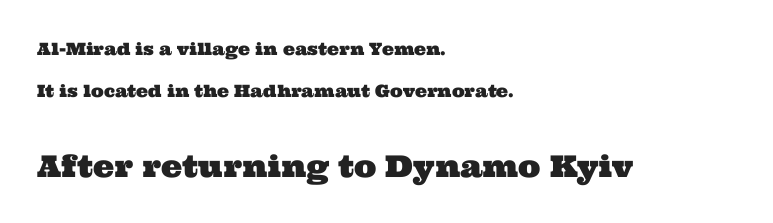
{"serif": "yes", "width": "wide", "stroke_contrast": "medium", "x_height": "medium", "monospaced": "no", "underline": "no", "align": "left", "line_spacing": "loose", "line_spacing_ratio": 2.49, "letter_spacing": "normal", "letter_spacing_em": 0.0, "larger_block": "second", "size_ratio": 1.76, "glyph_px": 30}
